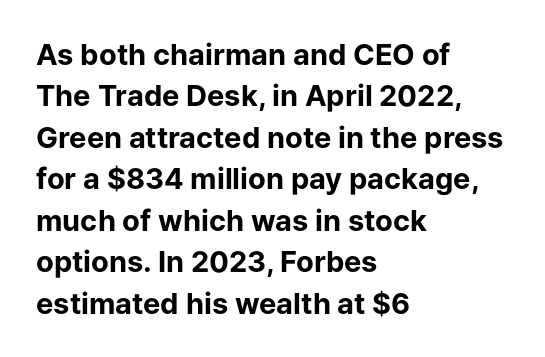
Layout note: lines flush left. Ordinary non-slanted type is in use. Look at the bottom of the vertical strokes: they stop flat, with no serifs. The letters sit at their default tracking, neither squeezed nor spread. Quick note: underline off.
